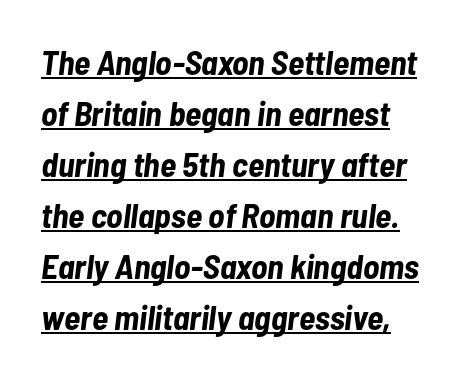
{"italic": "yes", "lean": "right", "slant_degrees": 7, "bold": "yes", "weight": "bold", "width": "condensed", "stroke_contrast": "low", "x_height": "medium", "monospaced": "no", "underline": "yes", "line_spacing": "normal", "line_spacing_ratio": 1.5, "letter_spacing": "normal", "letter_spacing_em": 0.0, "glyph_px": 34}
